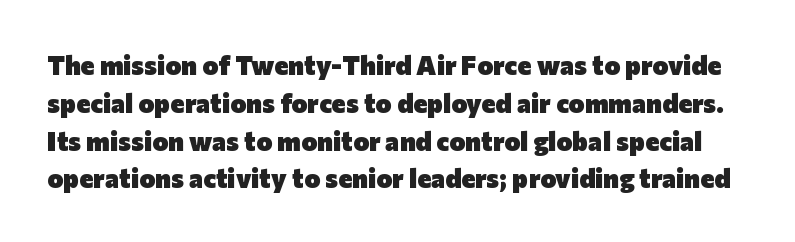
Q: Is the text bold? A: Yes.
Q: Is the text italic (slanted)? A: No, it is upright.
Q: Is the text underlined? A: No.
Q: Is the spacing between letters normal or unusually wide? A: Normal.
Q: Is the spacing between lines tight, normal or loose? A: Normal.
